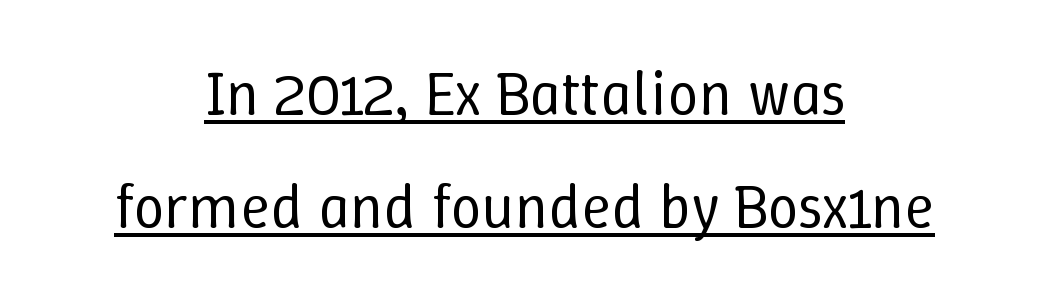
Quick note: underline on. The passage shown is typed in a proportional face where columns would drift. Layout note: lines centered. No extra ink here — the face is not bold. If you drew a line through each stem, it would be perfectly vertical. Compared with typical body copy, the letter spacing here is the same.
